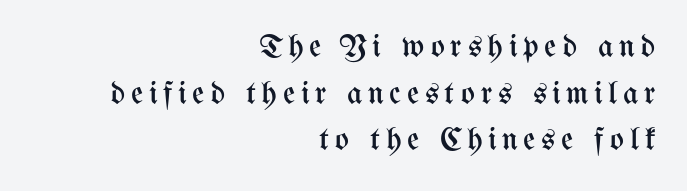
The compositor pushed each line to the right boundary. The designer left line spacing at the default. The strokes are not fattened; the text isn't bold. Do the characters align in a grid? No, the font is proportional. Rule under the text: the space is simply empty. The typography opts for an upright posture over an oblique one.
